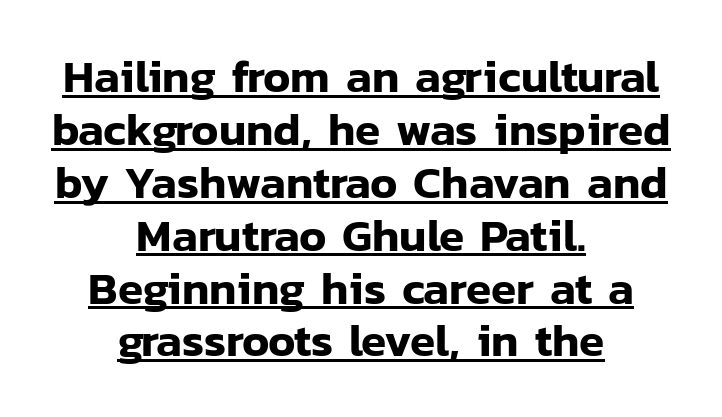
{"serif": "no", "italic": "no", "width": "normal", "stroke_contrast": "low", "x_height": "medium", "monospaced": "no", "underline": "yes", "align": "center", "line_spacing": "tight", "line_spacing_ratio": 1.15, "letter_spacing": "normal", "letter_spacing_em": 0.0, "glyph_px": 46}
